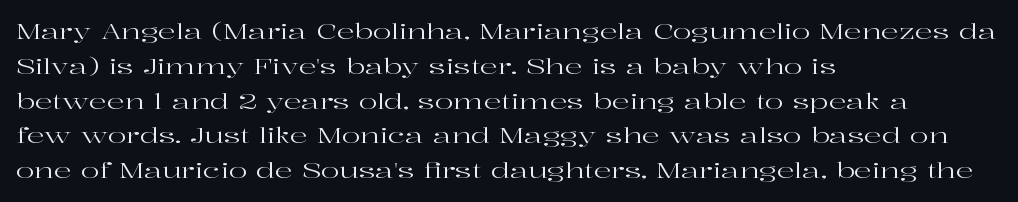
Q: Is the text bold? A: No.
Q: Is the text italic (slanted)? A: No, it is upright.
Q: Is the text underlined? A: No.
Q: How is the paragraph aligned? A: Left-aligned.
Q: Is the spacing between letters normal or unusually wide? A: Normal.
Q: Is the spacing between lines tight, normal or loose? A: Normal.
